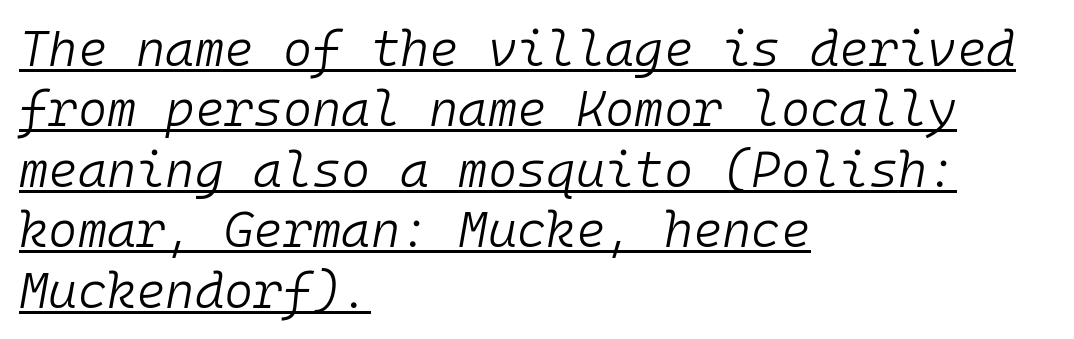
Each word holds together tightly as a unit, with standard inter-letter gaps. A student would call this left alignment; a typographer would say flush left, rag right. Unbolded letterforms with no extra heft. Every character sits at an angle, as italics do.
